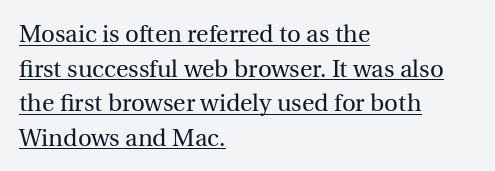
Does the leading feel generous? No, just average. This sample uses plain, unmodified letter spacing. The cut favours lightness, reaching ordinary text weight at its darkest. Line beginnings align vertically; line endings do not. Posture: upright roman.
